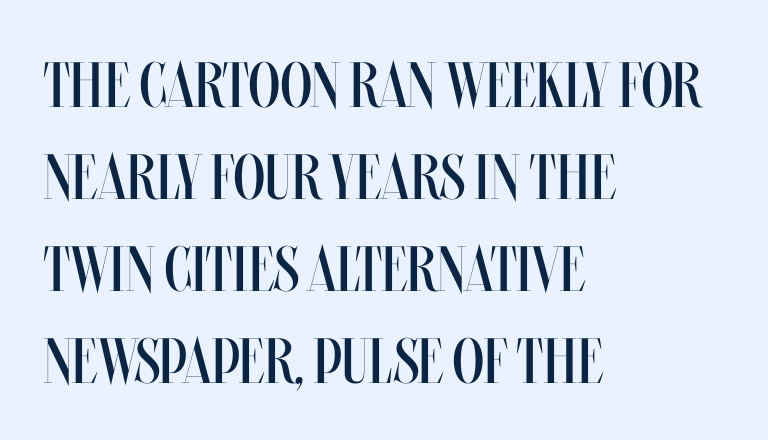
Q: Is the text bold? A: No.
Q: Is the text italic (slanted)? A: No, it is upright.
Q: Is the text underlined? A: No.
Q: How is the paragraph aligned? A: Left-aligned.
Q: Is the spacing between letters normal or unusually wide? A: Normal.
Q: Is the spacing between lines tight, normal or loose? A: Normal.
Q: Width (condensed, normal, or wide)? A: Condensed.
Q: Stroke contrast? A: Medium.
Q: x-height? A: Large.
Q: Monospaced? A: No.
